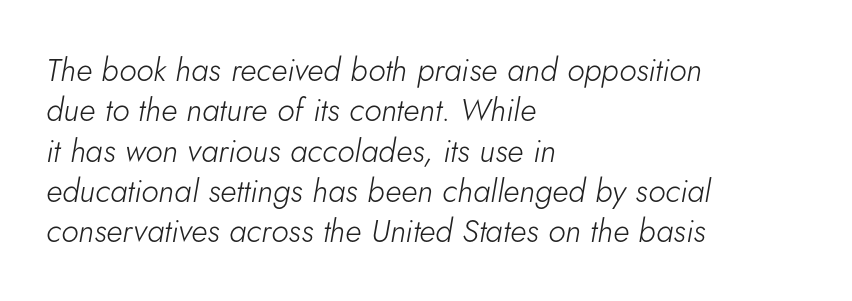
{"italic": "yes", "lean": "right", "slant_degrees": 5, "bold": "no", "weight": "light", "width": "normal", "stroke_contrast": "low", "x_height": "small", "monospaced": "no", "underline": "no", "align": "left", "line_spacing": "normal", "line_spacing_ratio": 1.26, "letter_spacing": "normal", "letter_spacing_em": 0.0, "glyph_px": 32}
